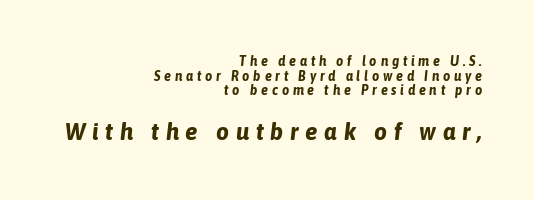
If you drew a line through each stem, it would be angled. Only glyphs here, with clear space below each row. Summary of vertical rhythm: compact, with narrow interline spacing. Right-aligned paragraph, ragged on the left.
